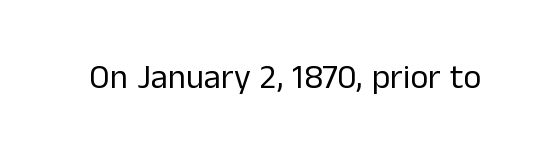
The rendering keeps characters at their native spacing. Serif or sans? Sans — the stroke terminals are bare. Heaviness? Minimal to ordinary, like unemphasized prose. This sample uses an upright cut, with every glyph sitting square on the baseline. Proportional: the letters do not fall into vertical columns. Glance below the letters and you will spot only blank space.
